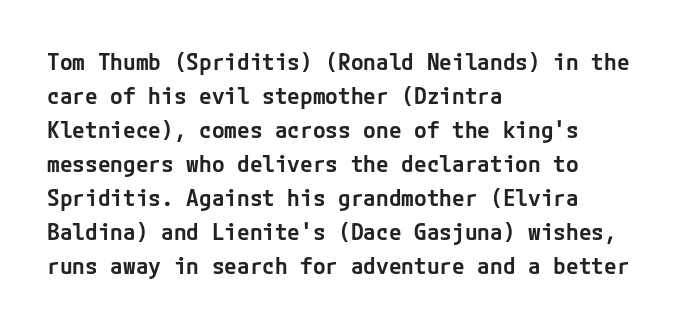
Q: Is the text bold? A: Semi-bold.
Q: Is the text italic (slanted)? A: No, it is upright.
Q: Is the text underlined? A: No.
Q: How is the paragraph aligned? A: Left-aligned.
Q: Is the spacing between letters normal or unusually wide? A: Normal.
Q: Is the spacing between lines tight, normal or loose? A: Normal.
